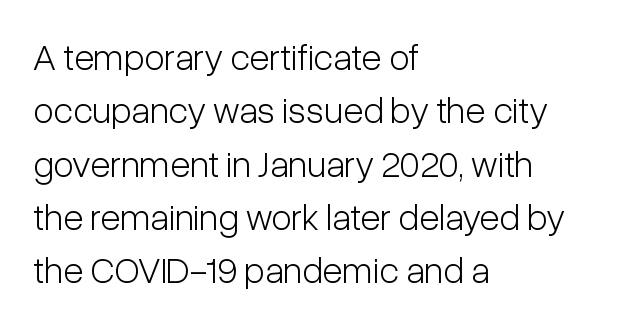
You can tell from the bare stems that sans-serif type was used. The ragged edge is on the right, which tells us the setting is flush left. The face used here is proportionally spaced, like ordinary book or web type. How would I describe the line gaps? Plain and ordinary. The specimen reads as upright at a glance.
